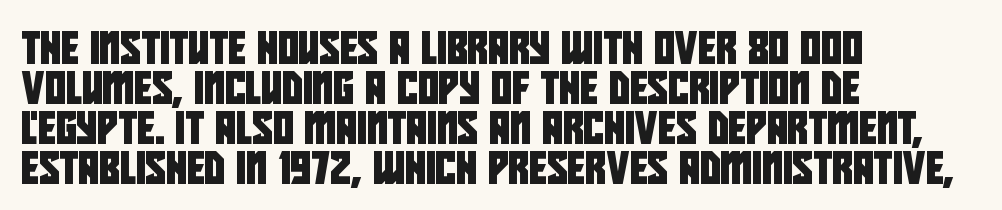
{"serif": "no", "width": "condensed", "stroke_contrast": "low", "x_height": "large", "monospaced": "no", "underline": "no", "align": "left", "line_spacing": "normal", "line_spacing_ratio": 1.25, "letter_spacing": "normal", "letter_spacing_em": 0.0, "glyph_px": 32}
